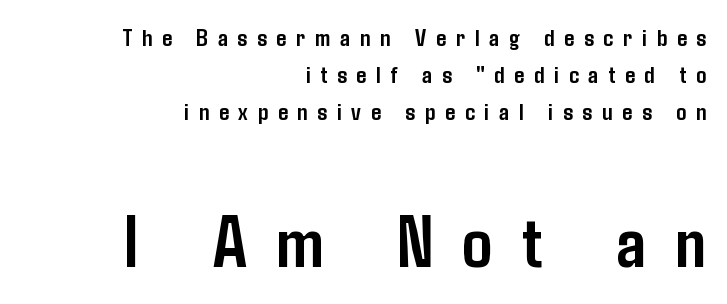
{"serif": "no", "italic": "no", "bold": "yes", "weight": "semibold", "width": "condensed", "stroke_contrast": "low", "x_height": "medium", "monospaced": "no", "underline": "no", "align": "right", "line_spacing": "normal", "line_spacing_ratio": 1.48, "letter_spacing": "wide", "letter_spacing_em": 0.39, "larger_block": "second", "size_ratio": 3.0, "glyph_px": 75}
